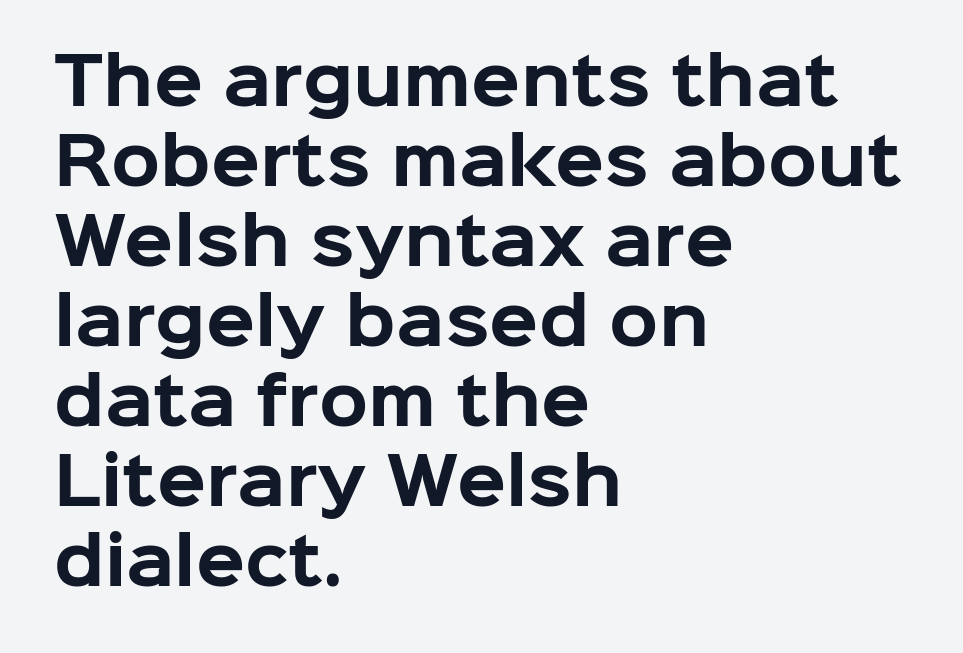
Examine the stroke ends and you'll find no serifs. If you measured baseline to baseline, you'd find a middling distance. Caption: bold face, heavy strokes. The gaps between neighbouring characters are ordinary and unremarkable. Check under the words: just untouched page.
